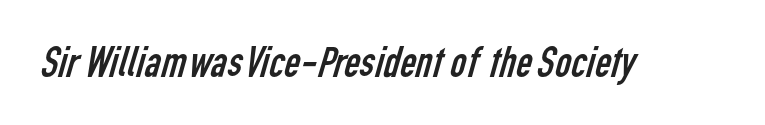
{"serif": "no", "bold": "no", "weight": "regular", "width": "condensed", "stroke_contrast": "low", "x_height": "medium", "monospaced": "no", "underline": "no", "letter_spacing": "normal", "letter_spacing_em": 0.0, "glyph_px": 44}
